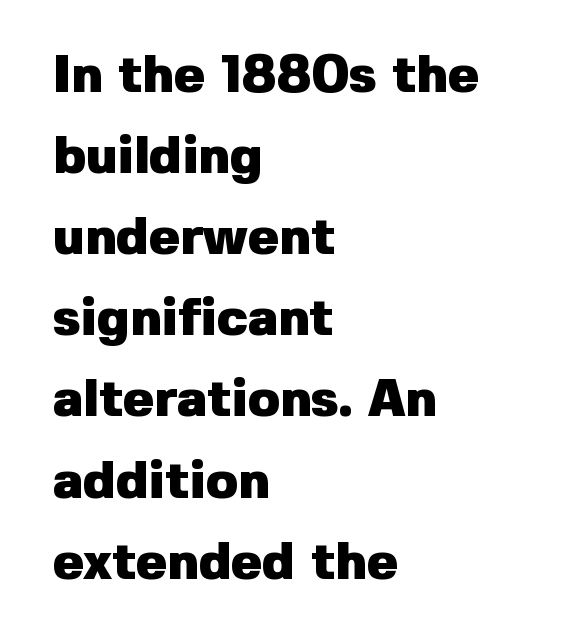
The image shows 52 px heavy sans-serif type, upright; set left-aligned, normal line spacing (1.56x), normal letter spacing, not underlined; low stroke contrast and a medium x-height.
